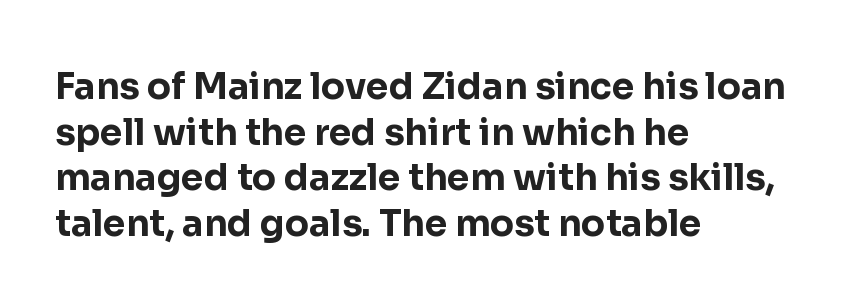
Q: Is the text bold? A: Yes.
Q: Is the text italic (slanted)? A: No, it is upright.
Q: Is the typeface a serif or a sans-serif typeface? A: Sans-serif.
Q: Is the text underlined? A: No.
Q: How is the paragraph aligned? A: Left-aligned.
Q: Is the spacing between letters normal or unusually wide? A: Normal.
Q: Is the spacing between lines tight, normal or loose? A: Normal.
Q: Width (condensed, normal, or wide)? A: Normal.
Q: Stroke contrast? A: Low.
Q: x-height? A: Medium.
Q: Monospaced? A: No.
